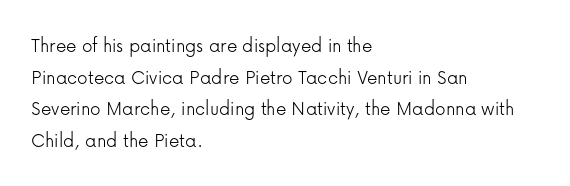
{"italic": "no", "bold": "no", "underline": "no", "align": "left", "line_spacing": "normal", "line_spacing_ratio": 1.51, "letter_spacing": "normal", "letter_spacing_em": 0.0, "glyph_px": 21}
